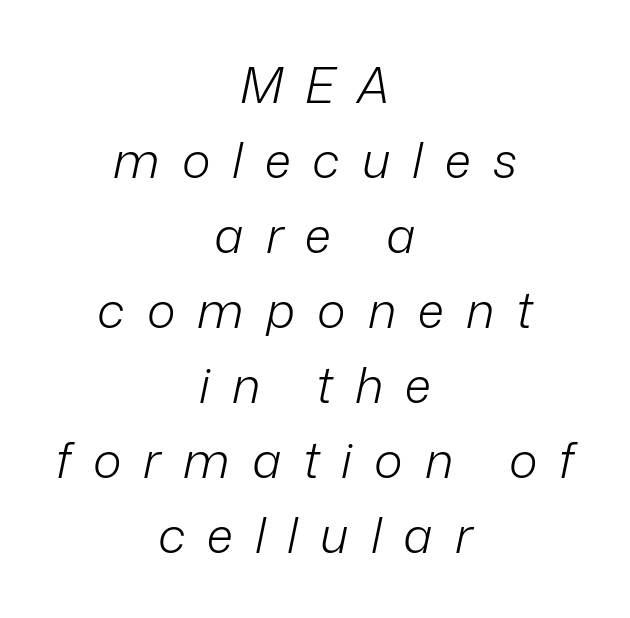
Q: Is the text bold? A: No.
Q: Is the text italic (slanted)? A: Yes, it leans right by about 12 degrees.
Q: Is the text underlined? A: No.
Q: How is the paragraph aligned? A: Centered.
Q: Is the spacing between letters normal or unusually wide? A: Unusually wide.
Q: Is the spacing between lines tight, normal or loose? A: Normal.
Q: Width (condensed, normal, or wide)? A: Normal.
Q: Stroke contrast? A: Low.
Q: x-height? A: Medium.
Q: Monospaced? A: No.
